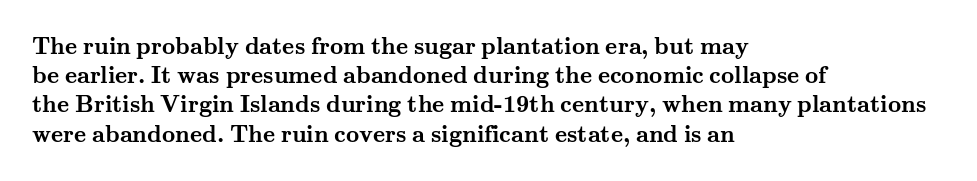
The image shows 23 px bold type, upright; set left-aligned, normal line spacing (1.27x), normal letter spacing, not underlined.
